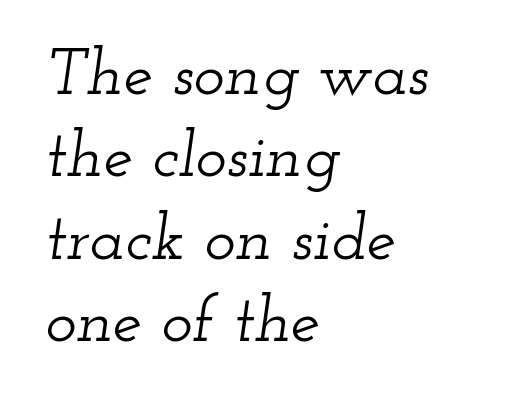
Words float on clear page, feet unadorned. Character widths vary here, with narrow letters taking less room than wide ones. Inter-character spacing is left at the font's built-in metrics. Does the type have serifs? Yes, each stem ends in a small foot. If you drew a line through each stem, it would be angled. What's the leading like? Ordinary, nothing unusual.
